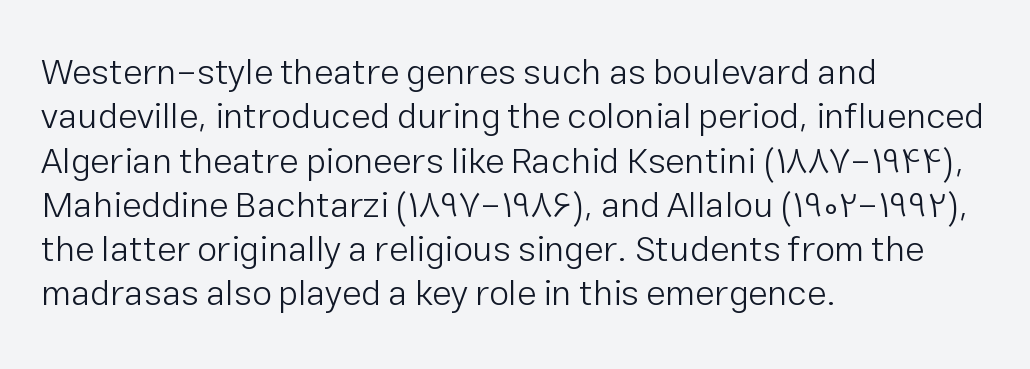
{"serif": "no", "italic": "no", "bold": "no", "weight": "light", "width": "normal", "stroke_contrast": "low", "x_height": "medium", "monospaced": "no", "underline": "no", "align": "left", "line_spacing_ratio": 1.23, "letter_spacing": "normal", "letter_spacing_em": 0.0, "glyph_px": 36}
